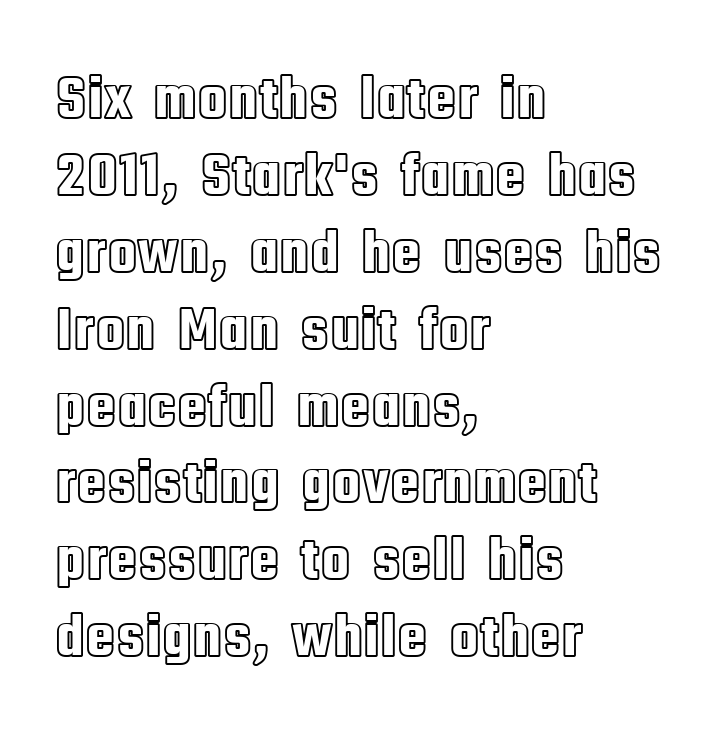
The image shows 62 px condensed type, upright; set left-aligned, line spacing 1.24x, normal letter spacing, not underlined; a large x-height.
